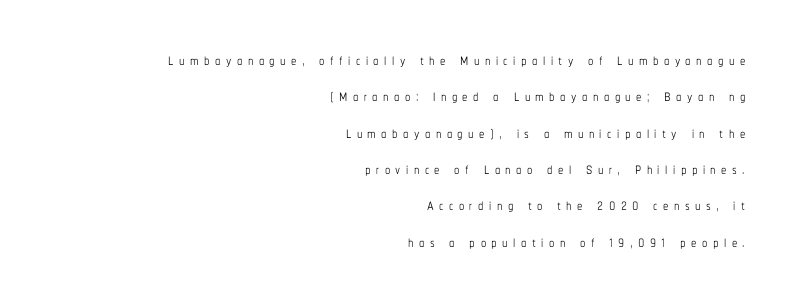
The image shows 21 px text type, upright; set right-aligned, line spacing 1.73x, unusually wide letter spacing (+0.26 em), not underlined.
